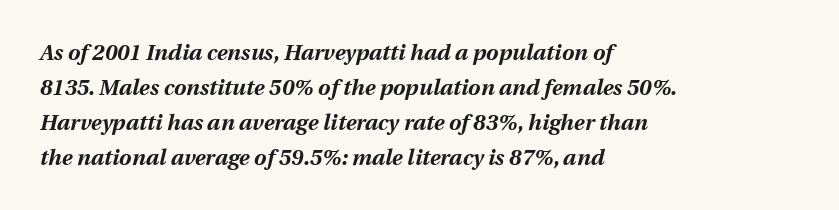
On the weight axis this lands at bold, roughly 700. Plain, unruled lines of type. Looking at the ascenders, they clearly lean. Line beginnings align vertically; line endings do not. The space between consecutive lines is moderate.
